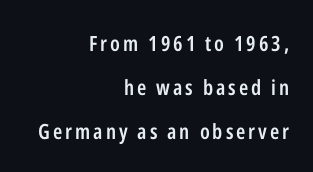
{"italic": "no", "bold": "semi", "underline": "no", "align": "right", "line_spacing": "loose", "line_spacing_ratio": 2.1, "glyph_px": 21}
